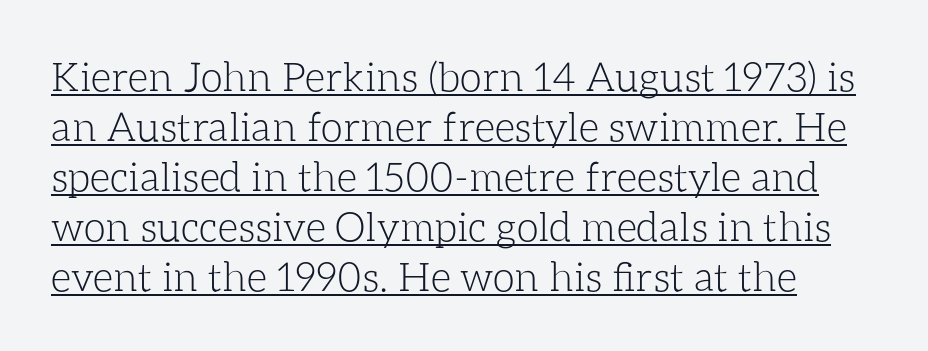
Q: Is the text bold? A: No.
Q: Is the text italic (slanted)? A: No, it is upright.
Q: Is the text underlined? A: Yes.
Q: Is the spacing between letters normal or unusually wide? A: Normal.
Q: Is the spacing between lines tight, normal or loose? A: Normal.
Q: Width (condensed, normal, or wide)? A: Normal.
Q: Stroke contrast? A: Low.
Q: x-height? A: Medium.
Q: Monospaced? A: No.
